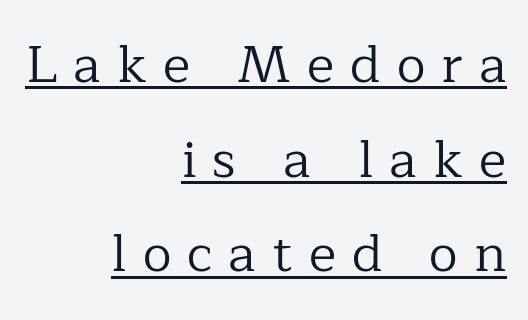
{"serif": "yes", "italic": "no", "bold": "no", "weight": "regular", "width": "normal", "stroke_contrast": "low", "x_height": "medium", "monospaced": "no", "underline": "yes", "align": "right", "line_spacing_ratio": 1.82, "letter_spacing": "wide", "letter_spacing_em": 0.31, "glyph_px": 52}
